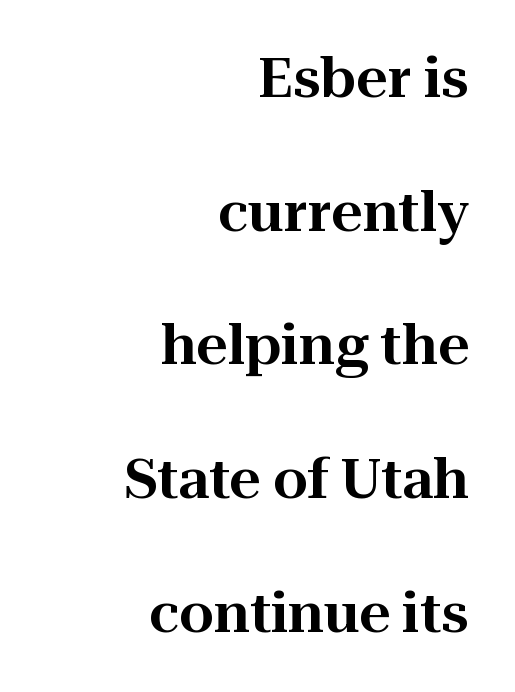
Observe the ordinary spacing: letters are neighbours, not strangers. Compared with typical paragraphs, the rows here are farther apart. You could not count columns in this text — the font is proportionally spaced. One-word summary of the alignment: right. Letterform terminals end in serifs throughout the passage. Quick note: underline off.
